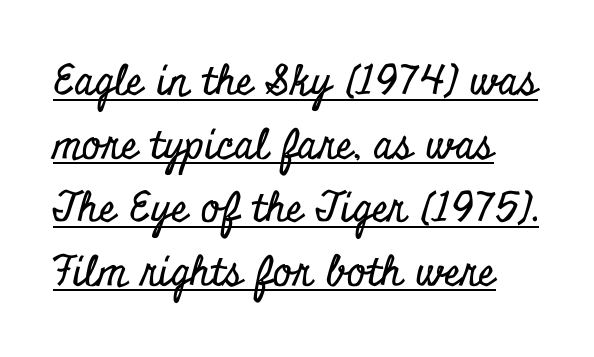
Q: Is the text italic (slanted)? A: Yes.
Q: Is the typeface a serif or a sans-serif typeface? A: Serif.
Q: Is the text underlined? A: Yes.
Q: Is the spacing between letters normal or unusually wide? A: Normal.
Q: Is the spacing between lines tight, normal or loose? A: Normal.
Q: Width (condensed, normal, or wide)? A: Condensed.
Q: Stroke contrast? A: Low.
Q: x-height? A: Small.
Q: Monospaced? A: No.
